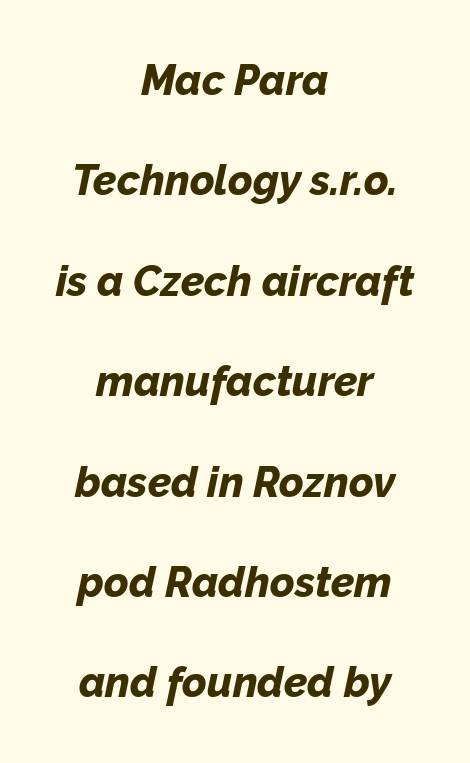
The image shows 42 px bold type, italic (leaning right); set centered, loose line spacing (2.39x), normal letter spacing, not underlined; low stroke contrast and a medium x-height.
